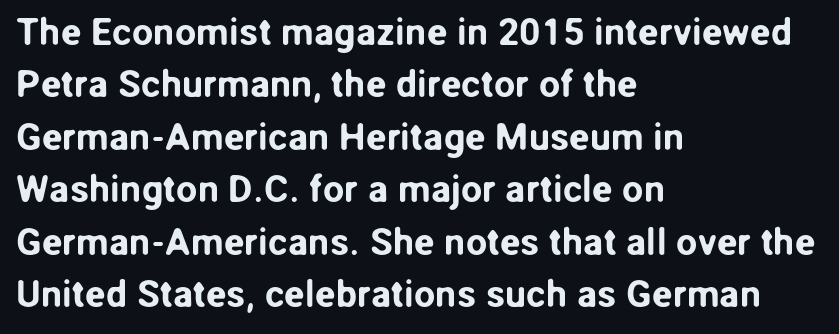
{"serif": "no", "italic": "no", "width": "normal", "stroke_contrast": "low", "x_height": "medium", "monospaced": "no", "underline": "no", "align": "left", "line_spacing": "normal", "line_spacing_ratio": 1.38, "letter_spacing": "normal", "letter_spacing_em": 0.0, "glyph_px": 38}
